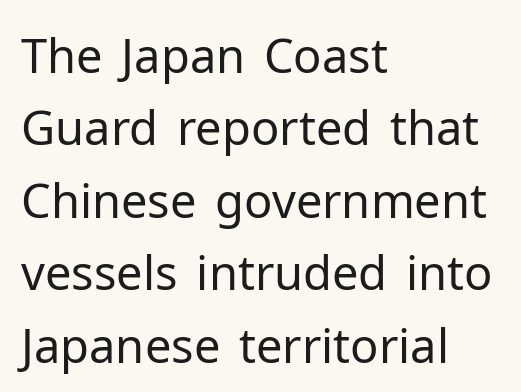
The space directly below the letters is spotless. Weight: not bold — regular or lighter. The glyphs in this specimen are sans serif. Short note: letters normally spaced.
